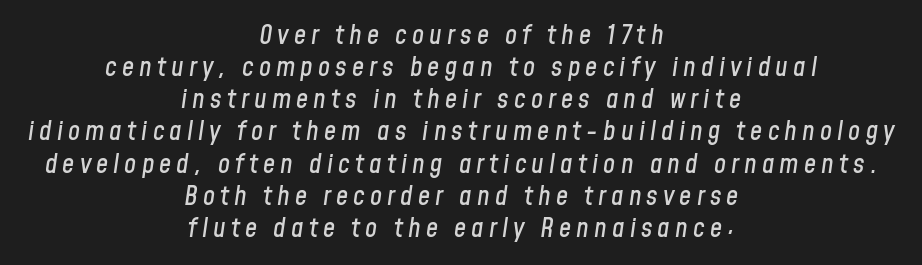
{"italic": "yes", "lean": "right", "slant_degrees": 8, "underline": "no", "align": "center", "line_spacing_ratio": 1.19, "glyph_px": 27}
